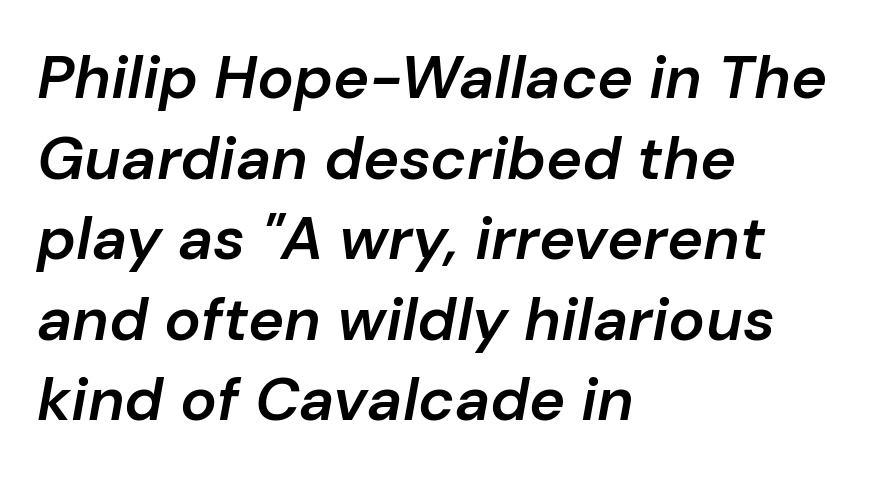
The image shows 61 px semibold type, italic (leaning right); set left-aligned, normal line spacing (1.32x), normal letter spacing, not underlined; low stroke contrast and a medium x-height.
